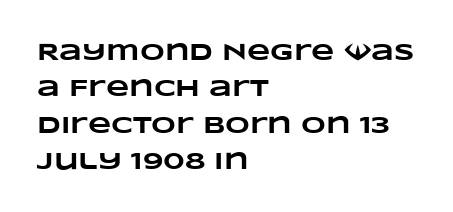
{"bold": "yes", "underline": "no", "align": "left", "line_spacing": "normal", "line_spacing_ratio": 1.52, "letter_spacing": "normal", "letter_spacing_em": 0.0, "glyph_px": 24}
